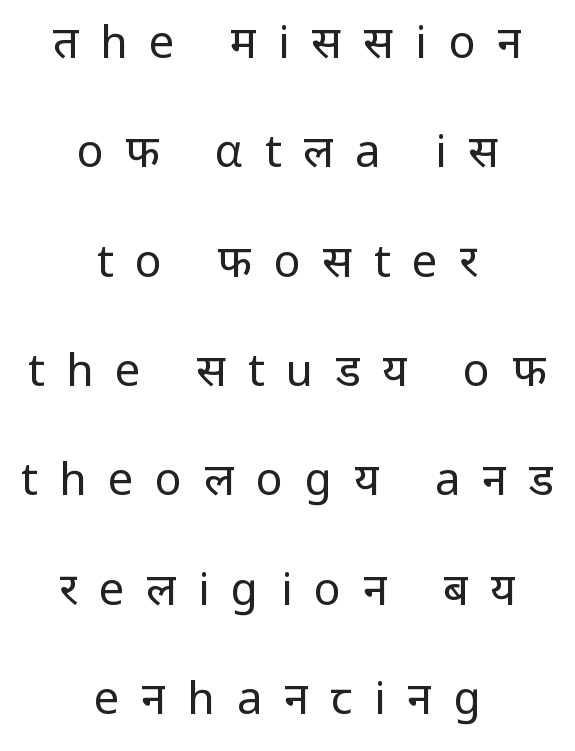
The type family on display is of the sans-serif kind. What stands out about the letter spacing? Its width — letters are far apart. Counters stay open thanks to moderate or lighter strokes. This sample has the flowing, uneven cadence of proportional lettering. The rag falls on both sides of this text block equally. Check the space under the baseline: it is left empty.
